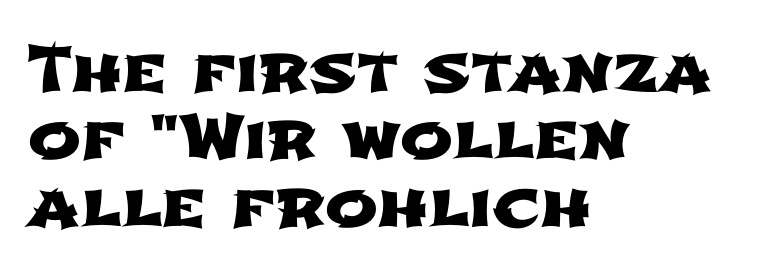
Is the block centered? No — it sits flush against the left margin. The face used here is rendered with its standard letterfit. If you measured baseline to baseline, you'd find a short distance. A sans-serif font was chosen for this passage.
